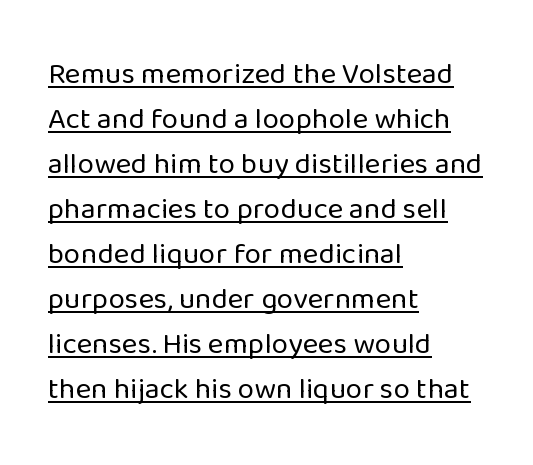
{"serif": "no", "italic": "no", "bold": "no", "weight": "regular", "width": "normal", "stroke_contrast": "low", "x_height": "medium", "monospaced": "no", "underline": "yes", "align": "left", "line_spacing": "normal", "line_spacing_ratio": 1.5, "letter_spacing": "normal", "letter_spacing_em": 0.0, "glyph_px": 30}
